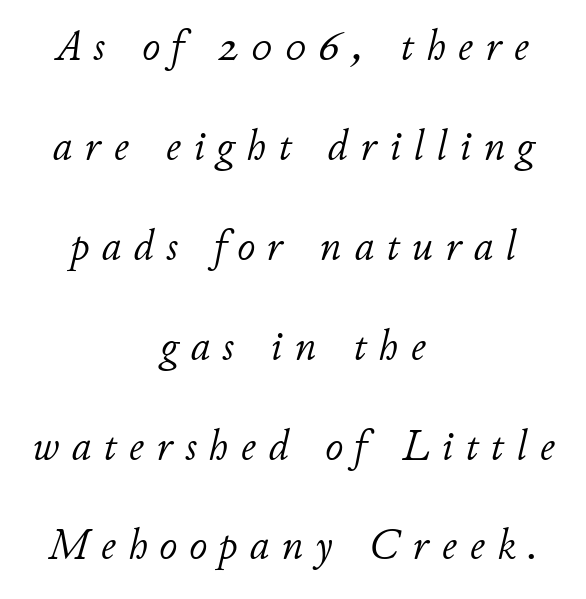
The image shows 44 px light type, italic (leaning right); set centered, loose line spacing (2.27x), unusually wide letter spacing (+0.28 em), not underlined; low stroke contrast and a small x-height.
